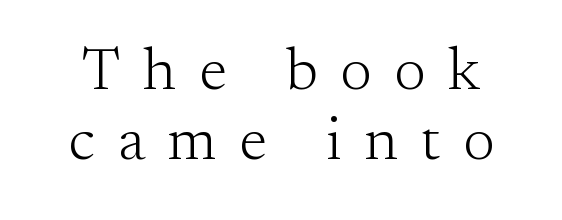
Designer's note — italics off, roman on. I'd call this a serif setting — the letters wear small feet. Substantial extra tracking has been applied to these lines. The font is comparable to plain body text, perhaps lighter. Rule under the text: the space is simply empty.
